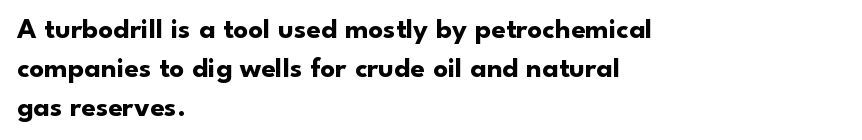
The image shows 29 px bold sans-serif type, upright; set left-aligned, normal line spacing (1.34x), normal letter spacing, not underlined; low stroke contrast and a small x-height.
